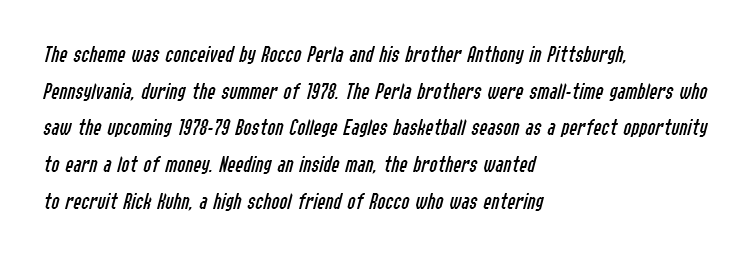
Words float on clear page, feet unadorned. Casual observation: everything's shoved over to the left. The block of text has a typical density, with ordinary space between rows. No chunkiness to these letters — they're not bold. The horizontal fit of the characters is conventional and even. This is oblique type, the kind used for emphasis or titles.
